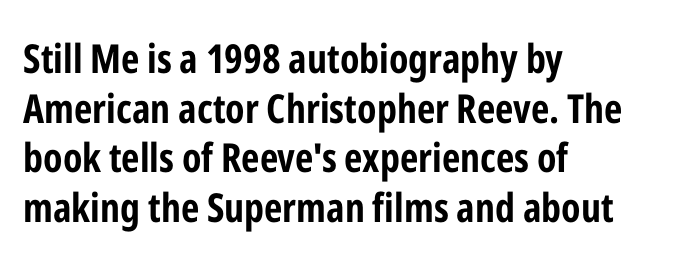
These lines are set flush left with a ragged right edge. The face used here is a sans, in the tradition of grotesques and geometrics. The letters stand upright; this is a roman face. Lines of text with bare space underneath.
